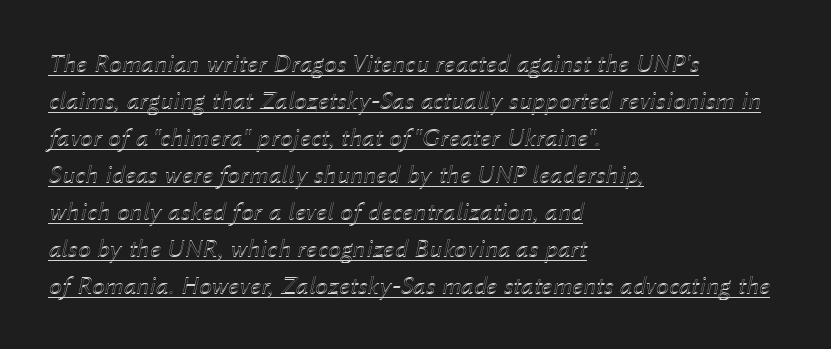
Observe the ordinary spacing: letters are neighbours, not strangers. Each line starts at the same left margin while the right side varies. The string is rendered with underlining switched on. Looking at the ascenders, they clearly lean. What's the leading like? Ordinary, nothing unusual.
